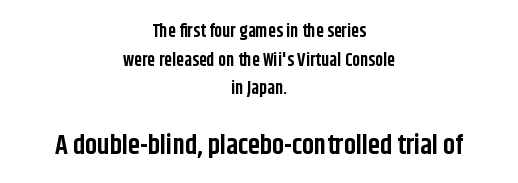
Leftover space on each line is divided equally before and after the words. The rendering enlarges the type as you move from the upper chunk to the lower. A normal amount of white space separates one row of letters from the next. Honestly, the letter spacing is just normal — you wouldn't notice it. Ordinary non-slanted type is in use. In terms of weight, the rendering is a true, heavy bold.
